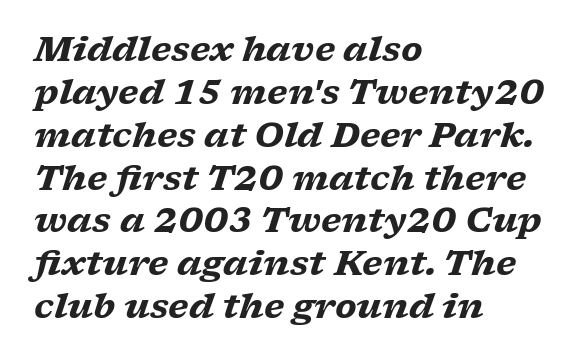
The image shows 34 px heavy, wide serif type, italic (leaning right); set left-aligned, normal line spacing (1.26x), normal letter spacing, not underlined; low stroke contrast and a medium x-height.
